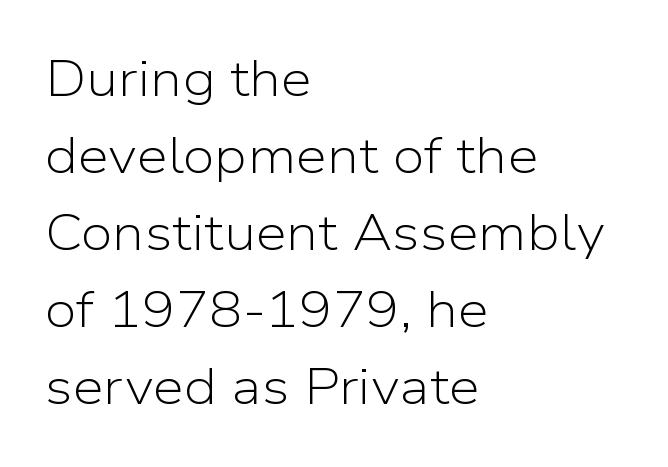
The image shows 50 px light sans-serif type, upright; set left-aligned, normal line spacing (1.54x), normal letter spacing, not underlined; low stroke contrast and a medium x-height.
